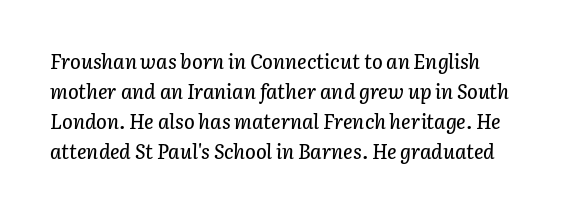
The image shows 20 px text type, italic (leaning right); set normal line spacing (1.5x), normal letter spacing, not underlined.
